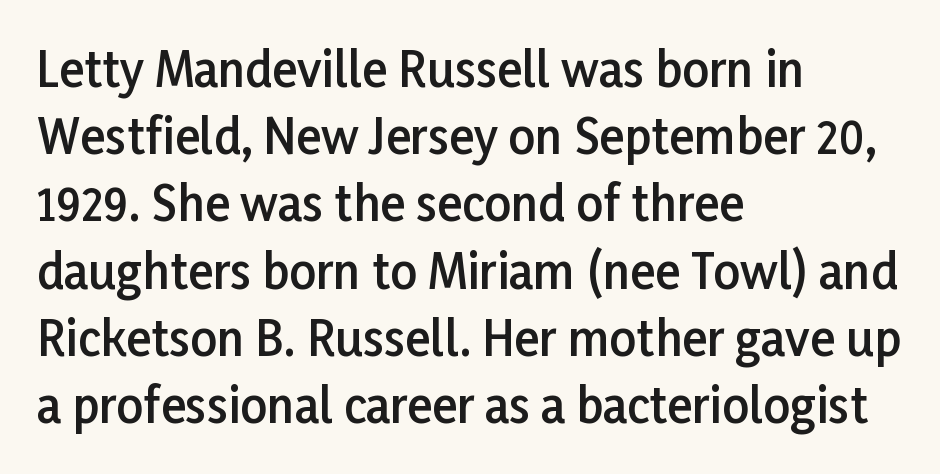
{"serif": "no", "italic": "no", "bold": "semi", "weight": "semibold", "width": "normal", "stroke_contrast": "low", "x_height": "medium", "monospaced": "no", "underline": "no", "align": "left", "line_spacing": "normal", "line_spacing_ratio": 1.43, "letter_spacing": "normal", "letter_spacing_em": 0.0, "glyph_px": 47}
